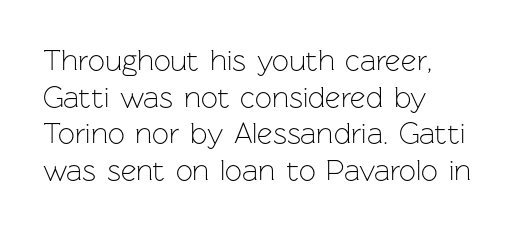
{"serif": "no", "italic": "no", "bold": "no", "weight": "light", "width": "normal", "stroke_contrast": "low", "x_height": "medium", "monospaced": "no", "underline": "no", "align": "left", "line_spacing_ratio": 1.22, "letter_spacing": "normal", "letter_spacing_em": 0.0, "glyph_px": 30}
